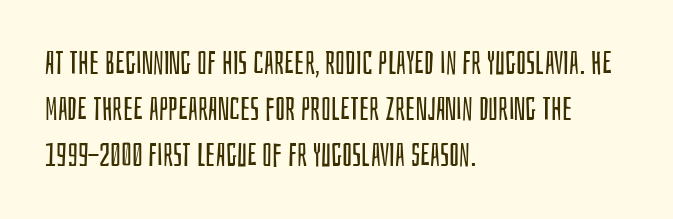
{"serif": "no", "italic": "no", "bold": "no", "weight": "regular", "width": "condensed", "stroke_contrast": "low", "x_height": "large", "monospaced": "no", "underline": "no", "align": "left", "line_spacing": "normal", "line_spacing_ratio": 1.43, "letter_spacing": "normal", "letter_spacing_em": 0.0, "glyph_px": 32}
